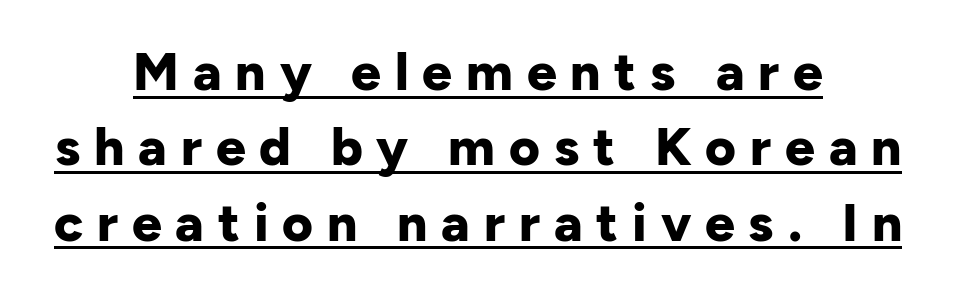
The image shows 53 px bold sans-serif type, upright; set centered, normal line spacing (1.42x), unusually wide letter spacing (+0.26 em), underlined; low stroke contrast and a medium x-height.
